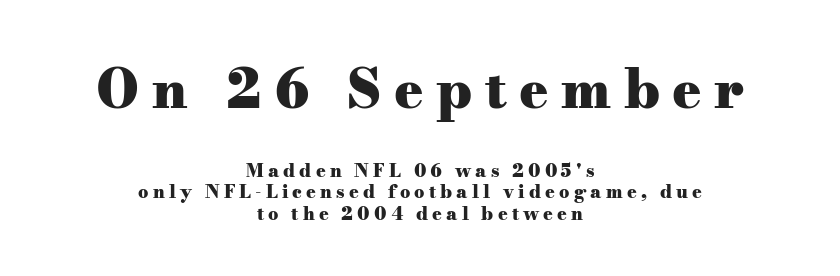
Q: Is the text bold? A: Yes.
Q: Is the text italic (slanted)? A: No, it is upright.
Q: Is the typeface a serif or a sans-serif typeface? A: Serif.
Q: Is the text underlined? A: No.
Q: How is the paragraph aligned? A: Centered.
Q: Is the spacing between letters normal or unusually wide? A: Unusually wide.
Q: Which block of text is set in a larger size, the first (top) or the second (bottom)? A: The first (top) one.
Q: Width (condensed, normal, or wide)? A: Wide.
Q: Stroke contrast? A: Medium.
Q: x-height? A: Small.
Q: Monospaced? A: No.
